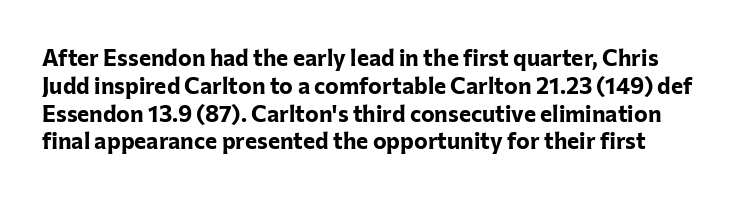
The image shows 23 px bold type, upright; set line spacing 1.21x, normal letter spacing, not underlined.
